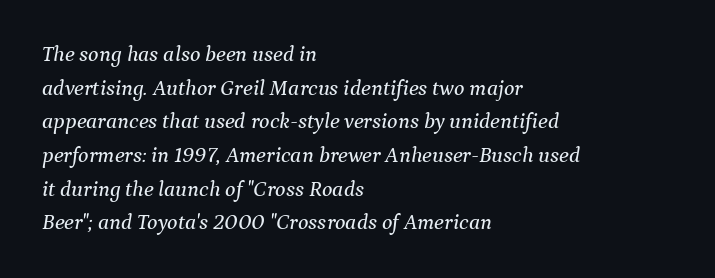
Q: Is the text italic (slanted)? A: Yes, it leans right by about 9 degrees.
Q: Is the text underlined? A: No.
Q: How is the paragraph aligned? A: Left-aligned.
Q: Is the spacing between letters normal or unusually wide? A: Normal.
Q: Is the spacing between lines tight, normal or loose? A: Normal.
